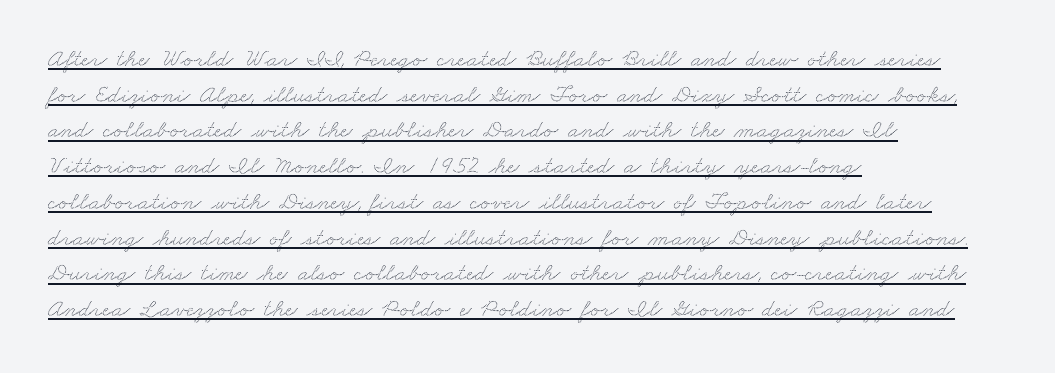
Q: Is the text underlined? A: Yes.
Q: How is the paragraph aligned? A: Left-aligned.
Q: Is the spacing between letters normal or unusually wide? A: Normal.
Q: Is the spacing between lines tight, normal or loose? A: Normal.
